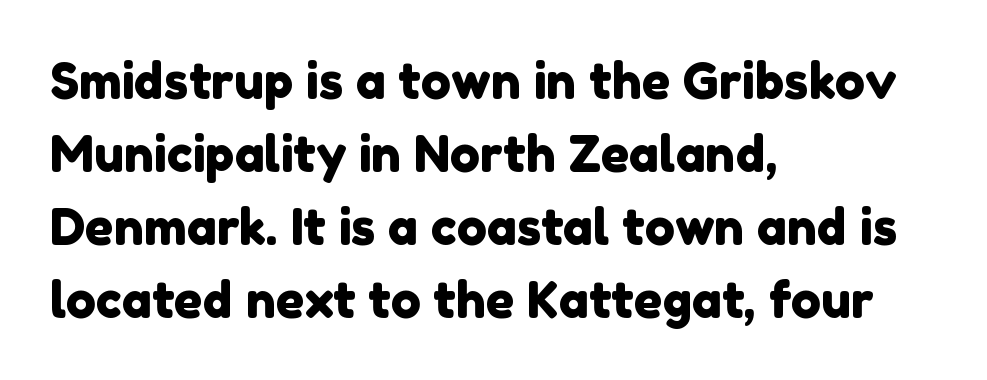
Q: Is the typeface a serif or a sans-serif typeface? A: Sans-serif.
Q: Is the text underlined? A: No.
Q: How is the paragraph aligned? A: Left-aligned.
Q: Is the spacing between letters normal or unusually wide? A: Normal.
Q: Is the spacing between lines tight, normal or loose? A: Normal.
Q: Width (condensed, normal, or wide)? A: Normal.
Q: Stroke contrast? A: Low.
Q: x-height? A: Medium.
Q: Monospaced? A: No.
